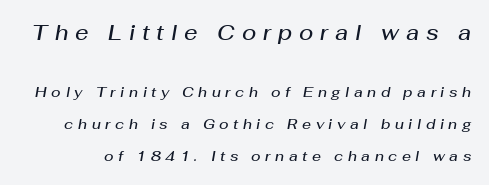
The image shows 21 px text type, italic (leaning right); set loose line spacing (2.27x), unusually wide letter spacing (+0.33 em), not underlined; the first (top) block is 1.5x larger.
